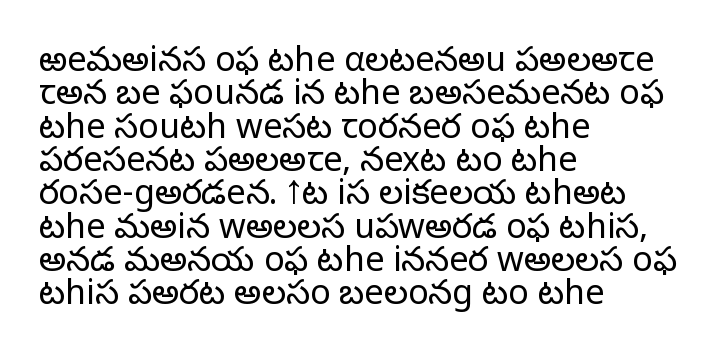
The image shows 34 px light sans-serif type, upright; set left-aligned, tight line spacing (0.98x), normal letter spacing, not underlined; low stroke contrast and a medium x-height.
